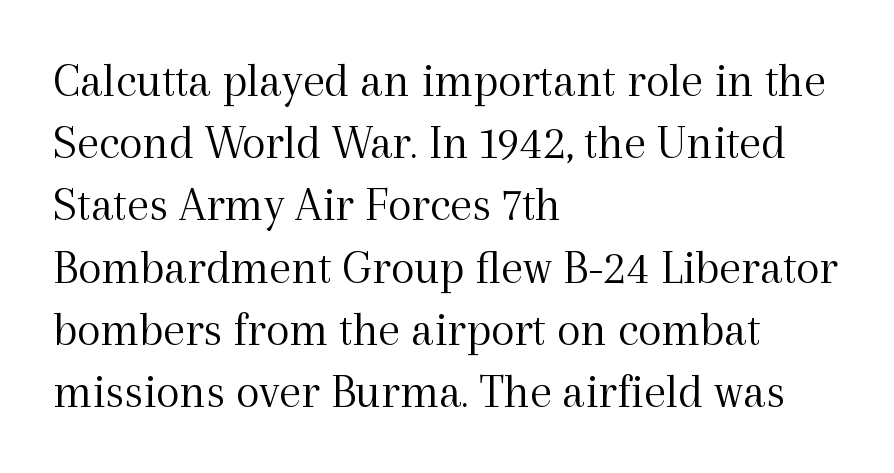
The image shows 49 px light serif type, upright; set left-aligned, normal line spacing (1.27x), normal letter spacing, not underlined; a medium x-height.
